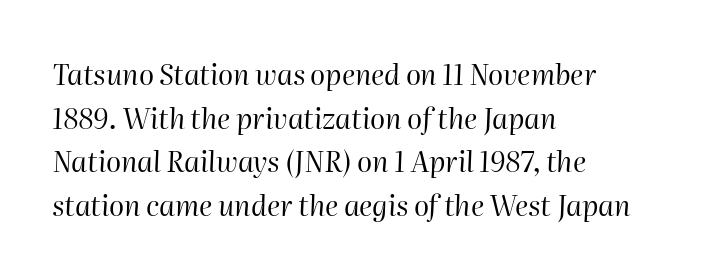
Q: Is the text bold? A: No.
Q: Is the text italic (slanted)? A: Yes, it leans right by about 2 degrees.
Q: Is the text underlined? A: No.
Q: How is the paragraph aligned? A: Left-aligned.
Q: Is the spacing between letters normal or unusually wide? A: Normal.
Q: Is the spacing between lines tight, normal or loose? A: Normal.
Q: Width (condensed, normal, or wide)? A: Normal.
Q: Stroke contrast? A: High.
Q: x-height? A: Medium.
Q: Monospaced? A: No.
